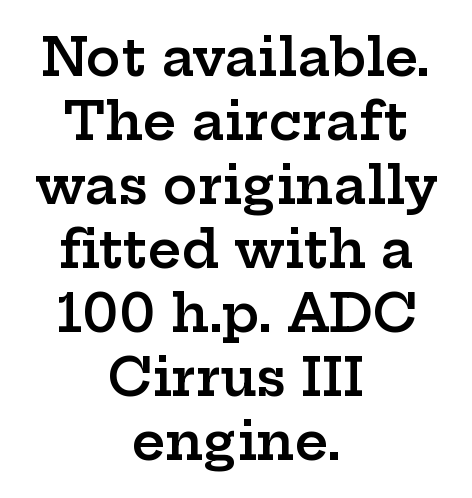
Q: Is the text bold? A: Semi-bold.
Q: Is the text italic (slanted)? A: No, it is upright.
Q: Is the typeface a serif or a sans-serif typeface? A: Serif.
Q: Is the text underlined? A: No.
Q: How is the paragraph aligned? A: Centered.
Q: Is the spacing between letters normal or unusually wide? A: Normal.
Q: Width (condensed, normal, or wide)? A: Wide.
Q: Stroke contrast? A: Low.
Q: x-height? A: Medium.
Q: Monospaced? A: No.
